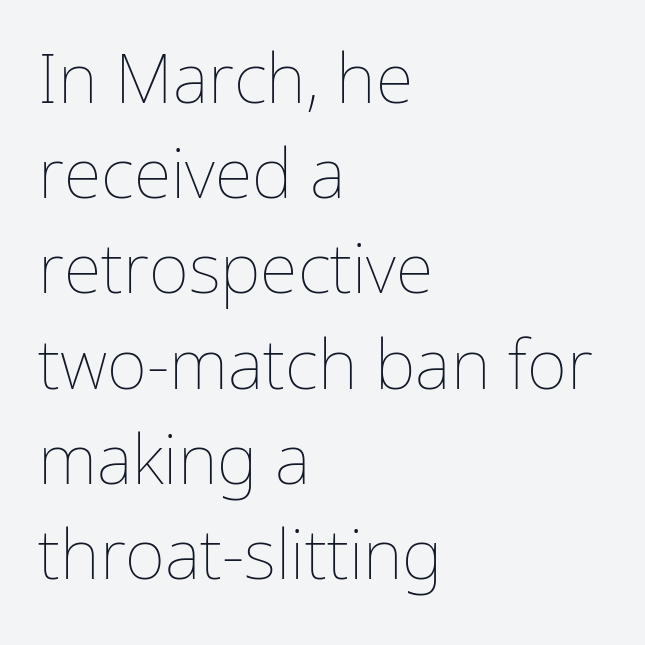
The image shows 69 px thin type, upright; set left-aligned, normal line spacing (1.38x), normal letter spacing, not underlined; low stroke contrast and a medium x-height.
